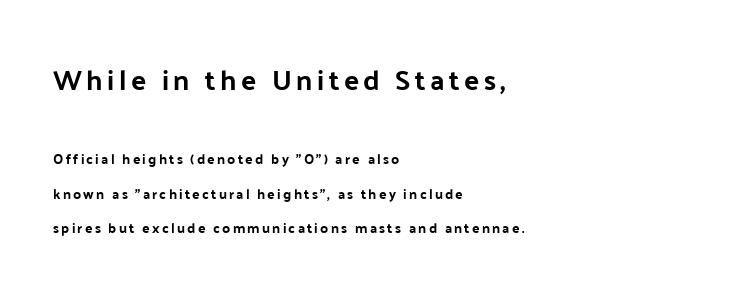
The image shows 28 px sans-serif type, upright; set left-aligned, loose line spacing (2.48x), not underlined; the first (top) block is 2.0x larger; low stroke contrast and a medium x-height.
